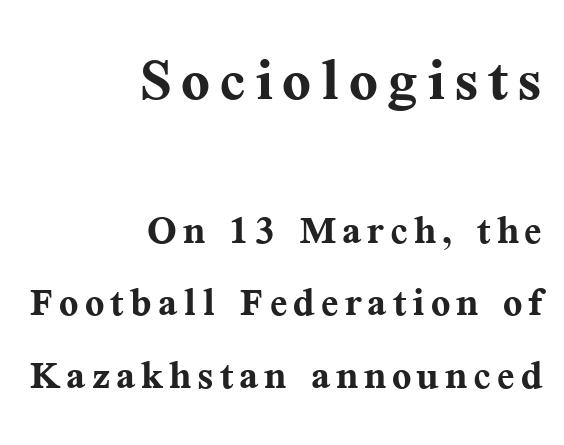
Q: Is the text bold? A: Yes.
Q: Is the text italic (slanted)? A: No, it is upright.
Q: Is the typeface a serif or a sans-serif typeface? A: Serif.
Q: Is the text underlined? A: No.
Q: How is the paragraph aligned? A: Right-aligned.
Q: Is the spacing between lines tight, normal or loose? A: Normal.
Q: Which block of text is set in a larger size, the first (top) or the second (bottom)? A: The first (top) one.
Q: Width (condensed, normal, or wide)? A: Normal.
Q: Stroke contrast? A: Medium.
Q: x-height? A: Medium.
Q: Monospaced? A: No.
